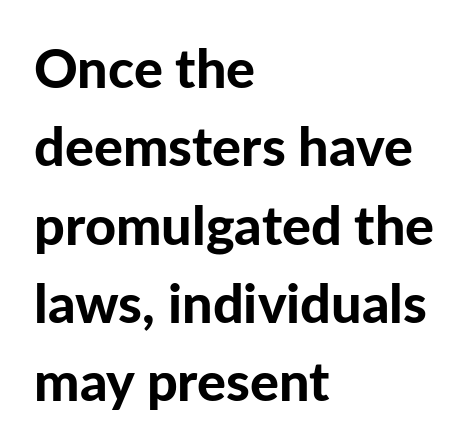
Do the characters align in a grid? No, the font is proportional. A typesetter would mark this as roman, not italic. The letterforms sit shoulder to shoulder at normal distance. Bare-footed words on every line. The block of text has a typical density, with ordinary space between rows. The letters carry no serifs — their stems end cleanly without finishing strokes.
